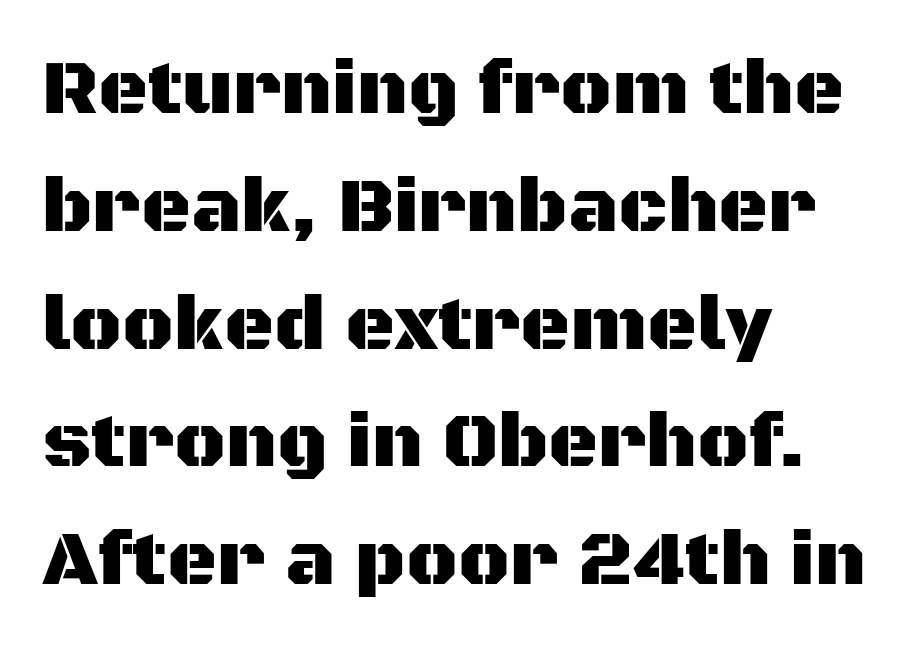
The rendering anchors every line to the left-hand side. Vertical spacing — default. Looks like regular typesetting: each glyph gets only the width it needs. Note: no serifs on the glyphs. Rendered with straight, roman letterforms.
